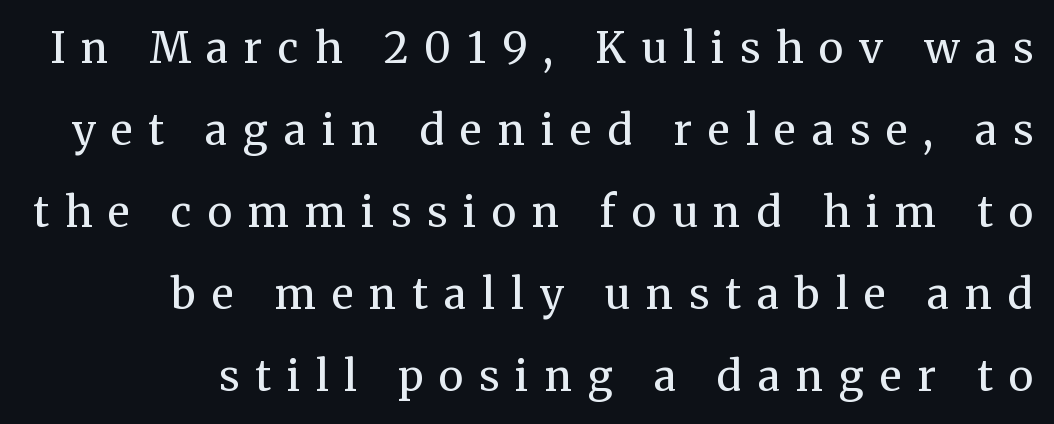
The image shows 42 px regular-weight serif type, upright; set loose line spacing (1.95x), unusually wide letter spacing (+0.38 em), not underlined; medium stroke contrast and a medium x-height.
